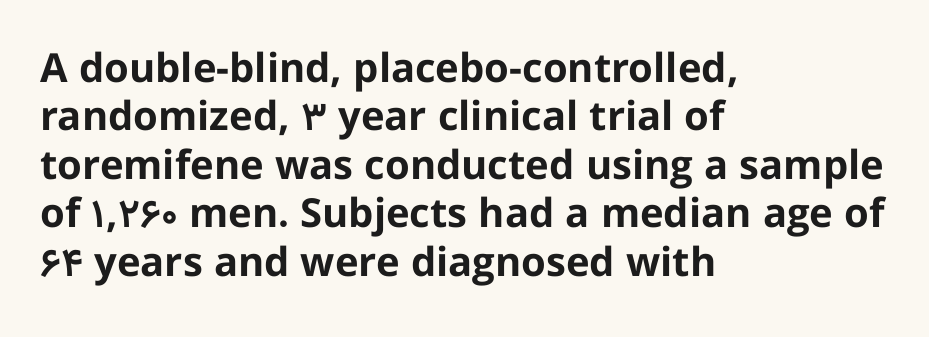
{"serif": "no", "italic": "no", "bold": "yes", "weight": "bold", "width": "normal", "stroke_contrast": "low", "x_height": "medium", "monospaced": "no", "underline": "no", "align": "left", "line_spacing_ratio": 1.21, "letter_spacing": "normal", "letter_spacing_em": 0.0, "glyph_px": 40}
